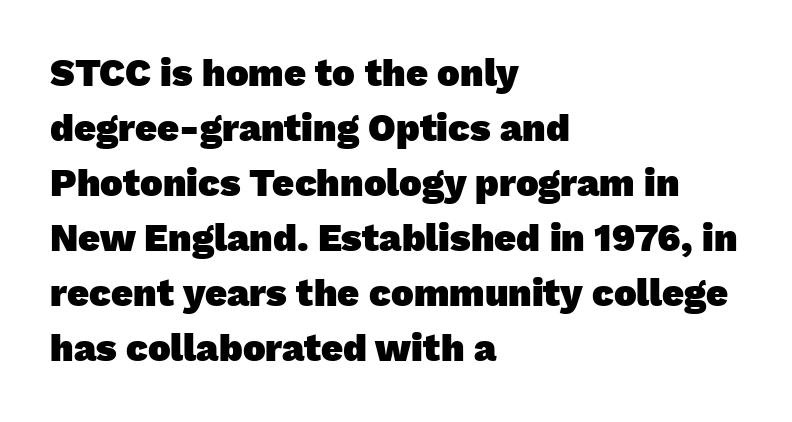
The image shows 38 px heavy sans-serif type; set left-aligned, normal line spacing (1.45x), normal letter spacing, not underlined; low stroke contrast and a medium x-height.
